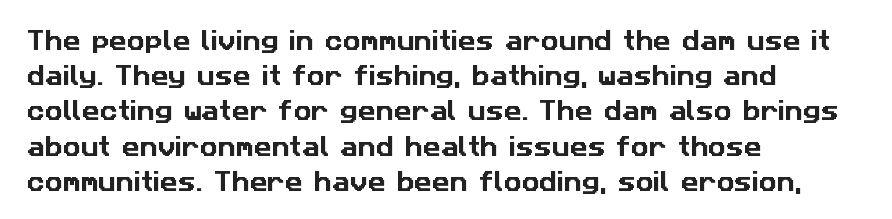
{"underline": "no", "align": "left", "line_spacing": "normal", "line_spacing_ratio": 1.6, "letter_spacing": "normal", "letter_spacing_em": 0.0, "glyph_px": 22}
